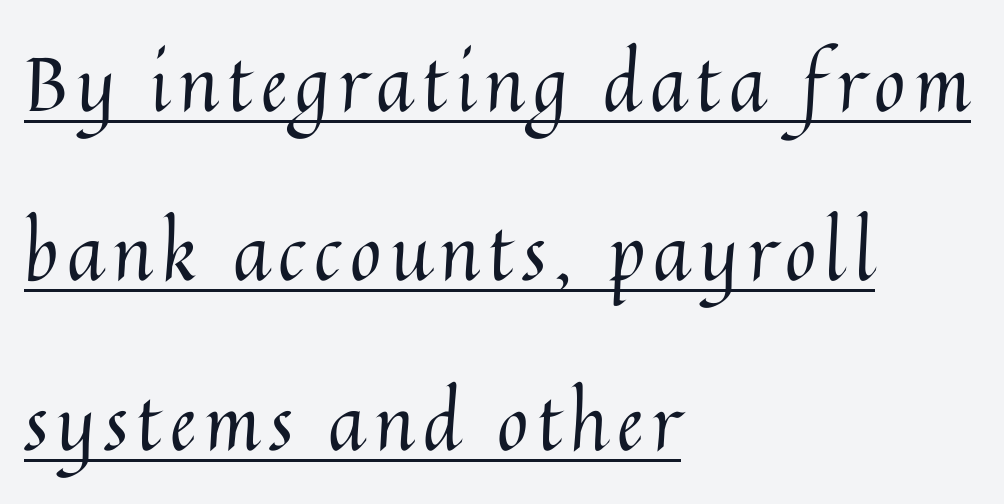
{"bold": "no", "weight": "regular", "width": "normal", "stroke_contrast": "medium", "x_height": "medium", "monospaced": "no", "underline": "yes", "align": "left", "line_spacing": "loose", "line_spacing_ratio": 2.23, "glyph_px": 76}
